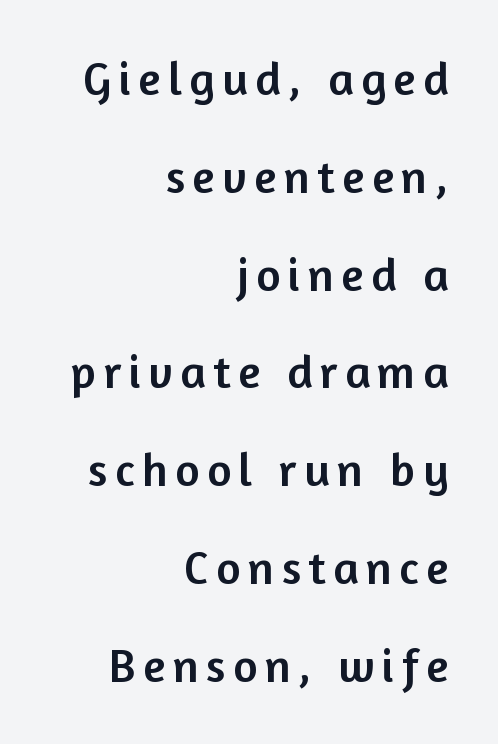
The image shows 47 px sans-serif type, upright; set right-aligned, loose line spacing (2.08x), not underlined; low stroke contrast and a medium x-height.
